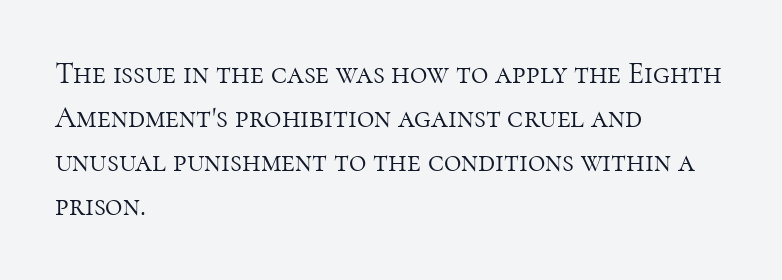
A typesetter would call this leading conventional body-copy spacing. Underlining? Definitely not there. The rendering anchors every line to the left-hand side. Each letter keeps its own natural width here, so spacing adapts to shape.
